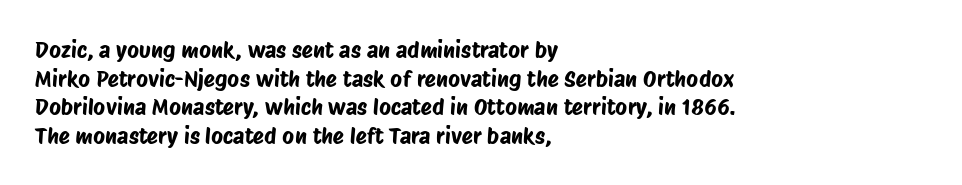
{"underline": "no", "align": "left", "line_spacing_ratio": 1.24, "letter_spacing": "normal", "letter_spacing_em": 0.0, "glyph_px": 23}
